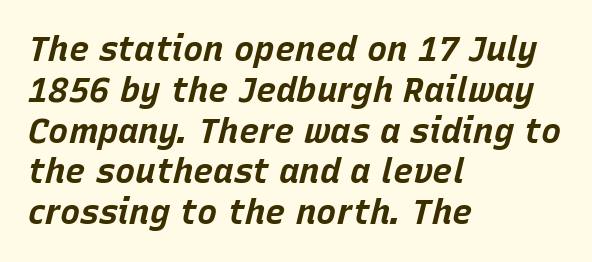
Q: Is the text bold? A: Yes.
Q: Is the text italic (slanted)? A: Yes, it leans right by about 15 degrees.
Q: Is the text underlined? A: No.
Q: How is the paragraph aligned? A: Left-aligned.
Q: Is the spacing between letters normal or unusually wide? A: Normal.
Q: Width (condensed, normal, or wide)? A: Normal.
Q: Stroke contrast? A: Low.
Q: x-height? A: Large.
Q: Monospaced? A: No.
